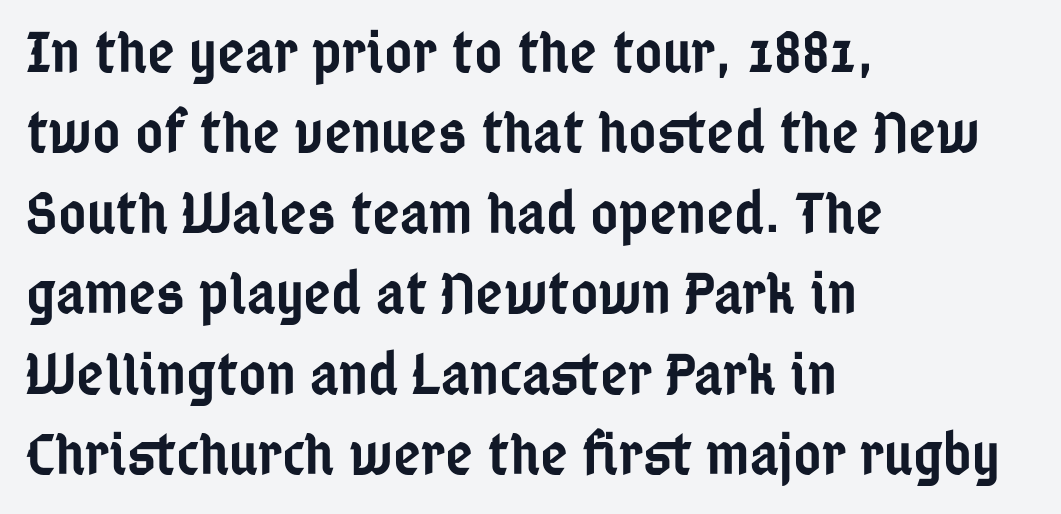
The image shows 60 px semibold, condensed sans-serif type, upright; set left-aligned, normal line spacing (1.34x), normal letter spacing, not underlined; low stroke contrast and a medium x-height.
